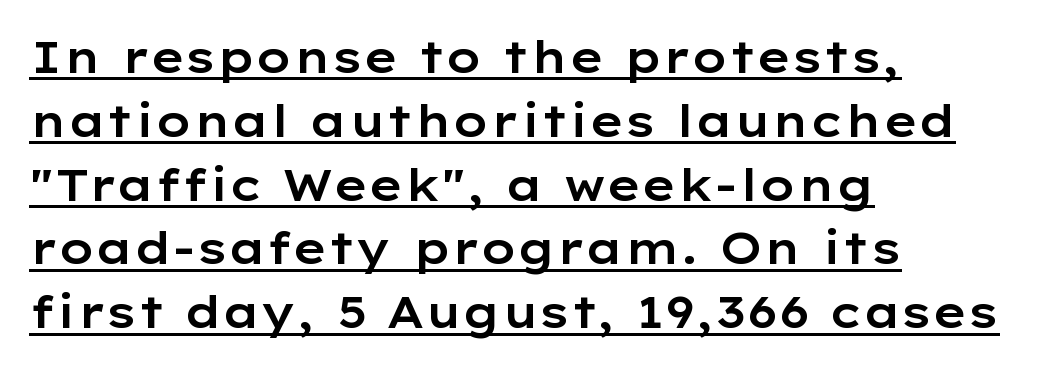
{"serif": "no", "italic": "no", "width": "wide", "stroke_contrast": "low", "x_height": "medium", "monospaced": "no", "underline": "yes", "align": "left", "line_spacing": "normal", "line_spacing_ratio": 1.45, "letter_spacing": "normal", "letter_spacing_em": 0.0, "glyph_px": 44}
